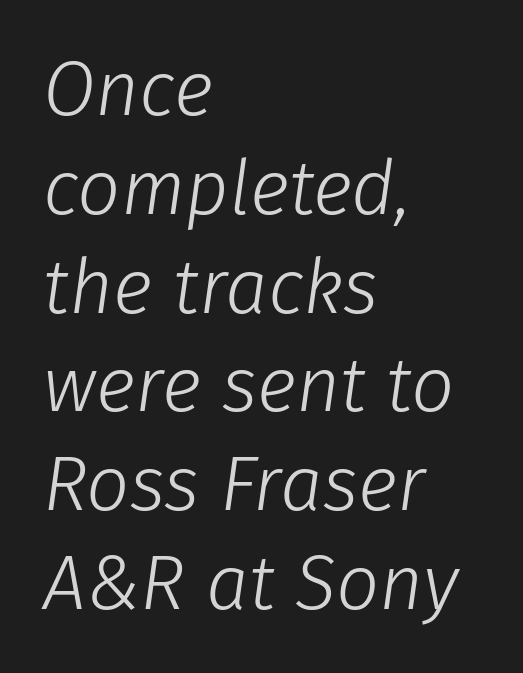
The image shows 76 px light type, italic (leaning right); set left-aligned, normal line spacing (1.3x), normal letter spacing, not underlined; low stroke contrast and a medium x-height.
